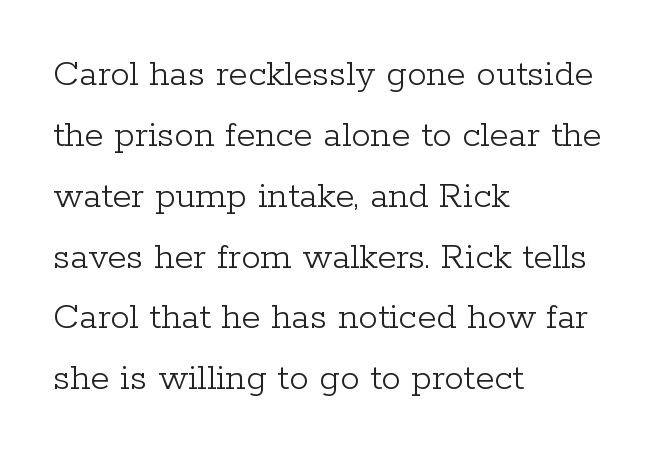
Q: Is the text bold? A: No.
Q: Is the text italic (slanted)? A: No, it is upright.
Q: Is the typeface a serif or a sans-serif typeface? A: Serif.
Q: Is the text underlined? A: No.
Q: How is the paragraph aligned? A: Left-aligned.
Q: Is the spacing between letters normal or unusually wide? A: Normal.
Q: Is the spacing between lines tight, normal or loose? A: Normal.
Q: Width (condensed, normal, or wide)? A: Normal.
Q: Stroke contrast? A: Low.
Q: x-height? A: Medium.
Q: Monospaced? A: No.
